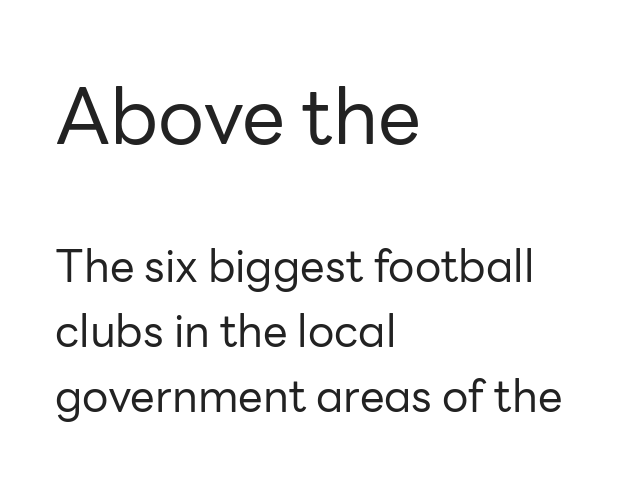
{"serif": "no", "italic": "no", "bold": "no", "weight": "regular", "width": "normal", "stroke_contrast": "low", "x_height": "medium", "monospaced": "no", "underline": "no", "align": "left", "line_spacing": "normal", "line_spacing_ratio": 1.48, "letter_spacing": "normal", "letter_spacing_em": 0.0, "larger_block": "first", "size_ratio": 1.75, "glyph_px": 77}
